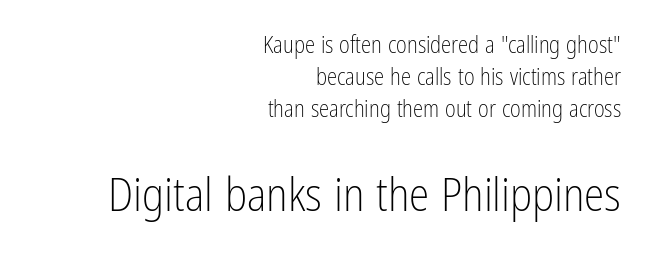
{"serif": "no", "italic": "no", "bold": "no", "weight": "light", "width": "condensed", "stroke_contrast": "low", "x_height": "medium", "monospaced": "no", "underline": "no", "align": "right", "line_spacing": "normal", "line_spacing_ratio": 1.4, "letter_spacing": "normal", "letter_spacing_em": 0.0, "larger_block": "second", "size_ratio": 2.0, "glyph_px": 46}
